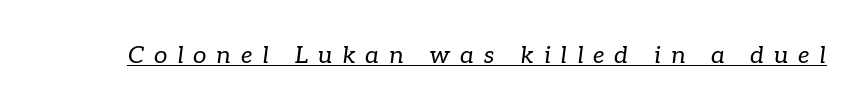
A rule runs beneath these lines of type. The letterforms stand isolated, each surrounded by extra space. The strokes carry an ordinary text weight at most. The specimen reads as italic at a glance.
